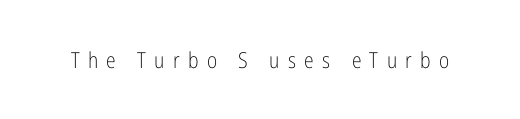
Q: Is the text bold? A: No.
Q: Is the text italic (slanted)? A: No, it is upright.
Q: Is the text underlined? A: No.
Q: Is the spacing between letters normal or unusually wide? A: Unusually wide.
